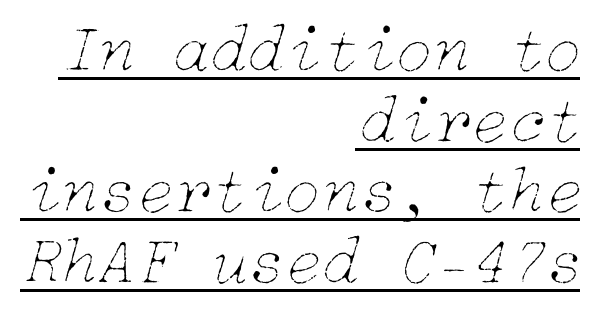
Q: Is the text bold? A: No.
Q: Is the text italic (slanted)? A: Yes, it leans right by about 15 degrees.
Q: Is the text underlined? A: Yes.
Q: How is the paragraph aligned? A: Right-aligned.
Q: Is the spacing between letters normal or unusually wide? A: Normal.
Q: Is the spacing between lines tight, normal or loose? A: Tight.
Q: Width (condensed, normal, or wide)? A: Normal.
Q: Stroke contrast? A: Low.
Q: x-height? A: Medium.
